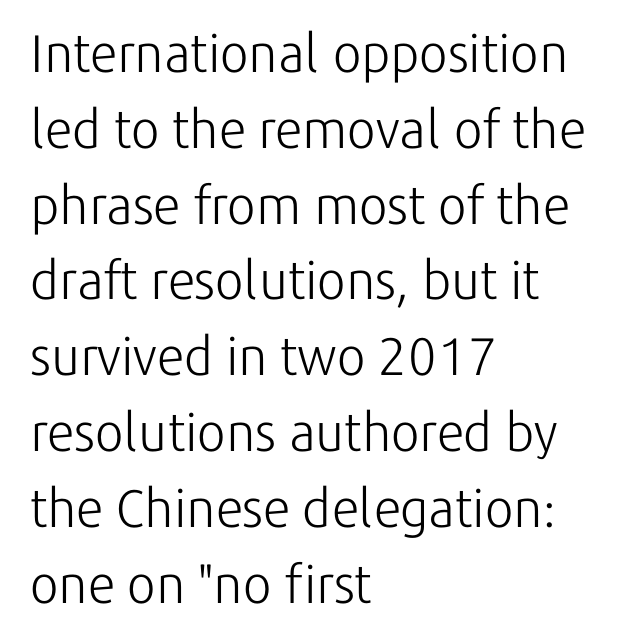
The image shows 53 px light sans-serif type, upright; set left-aligned, normal line spacing (1.43x), normal letter spacing, not underlined; low stroke contrast and a medium x-height.
